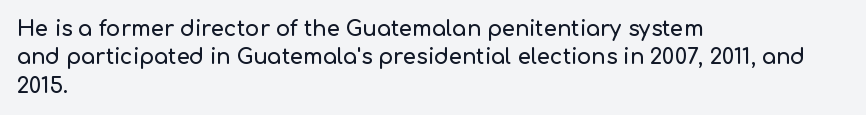
Posture: upright roman. The foot of each line stays bare and open. The passage shown stacks its lines at a standard gap. Alignment: flush left. The horizontal fit of the characters is conventional and even.
